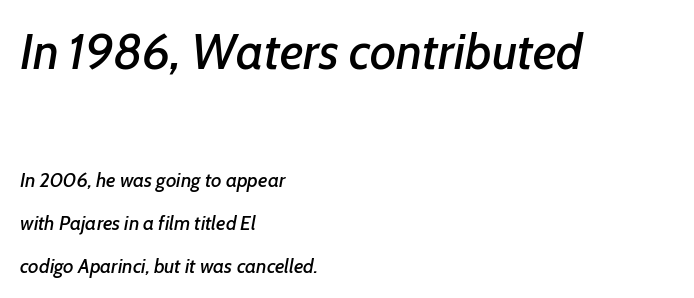
The image shows 50 px text type, italic (leaning right); set left-aligned, loose line spacing (2.14x), normal letter spacing, not underlined; the first (top) block is 2.5x larger; low stroke contrast and a medium x-height.
